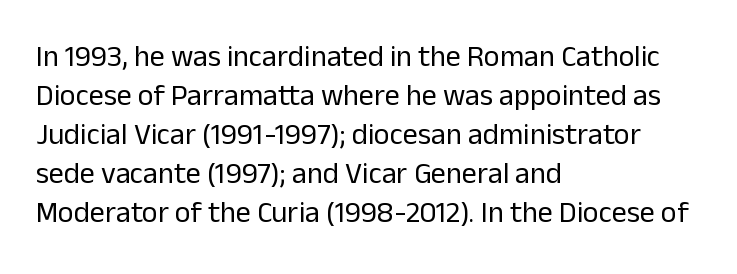
Q: Is the text bold? A: No.
Q: Is the text italic (slanted)? A: No, it is upright.
Q: Is the typeface a serif or a sans-serif typeface? A: Sans-serif.
Q: Is the text underlined? A: No.
Q: How is the paragraph aligned? A: Left-aligned.
Q: Is the spacing between letters normal or unusually wide? A: Normal.
Q: Is the spacing between lines tight, normal or loose? A: Normal.
Q: Width (condensed, normal, or wide)? A: Normal.
Q: Stroke contrast? A: Low.
Q: x-height? A: Medium.
Q: Monospaced? A: No.
